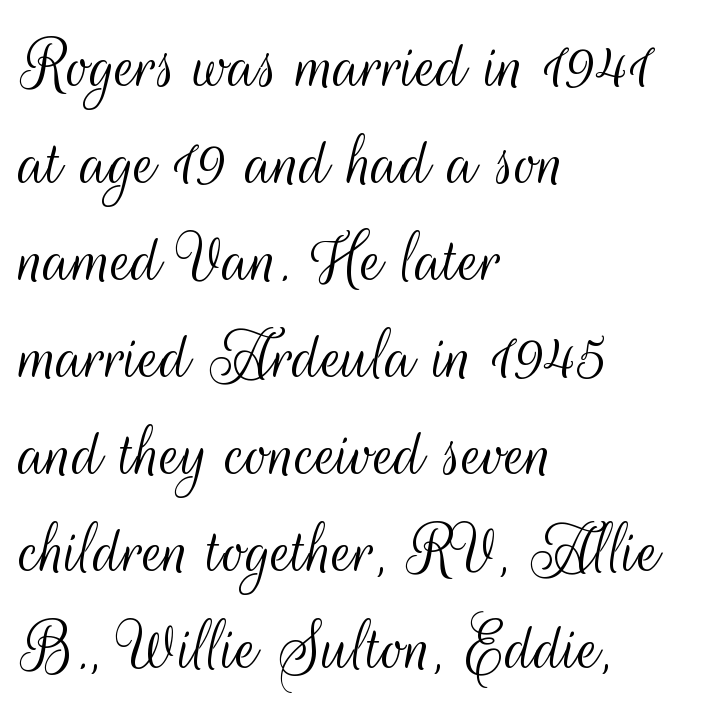
{"serif": "no", "bold": "no", "weight": "light", "width": "condensed", "stroke_contrast": "medium", "x_height": "small", "monospaced": "no", "underline": "no", "align": "left", "line_spacing": "normal", "line_spacing_ratio": 1.26, "letter_spacing": "normal", "letter_spacing_em": 0.0, "glyph_px": 77}
